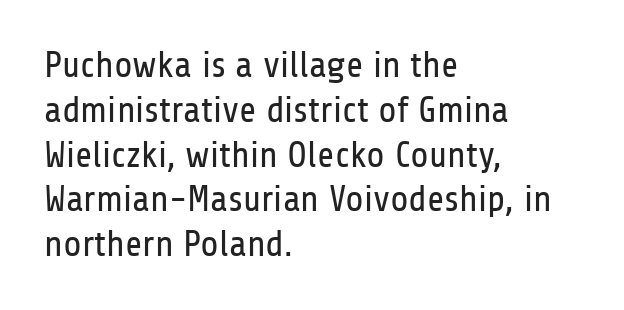
The paragraph shown leans on its left margin. The characters display no serif detailing; their extremities are plain. Here the designer chose a conventional face with non-uniform glyph widths. The horizontal fit of the characters is conventional and even.
